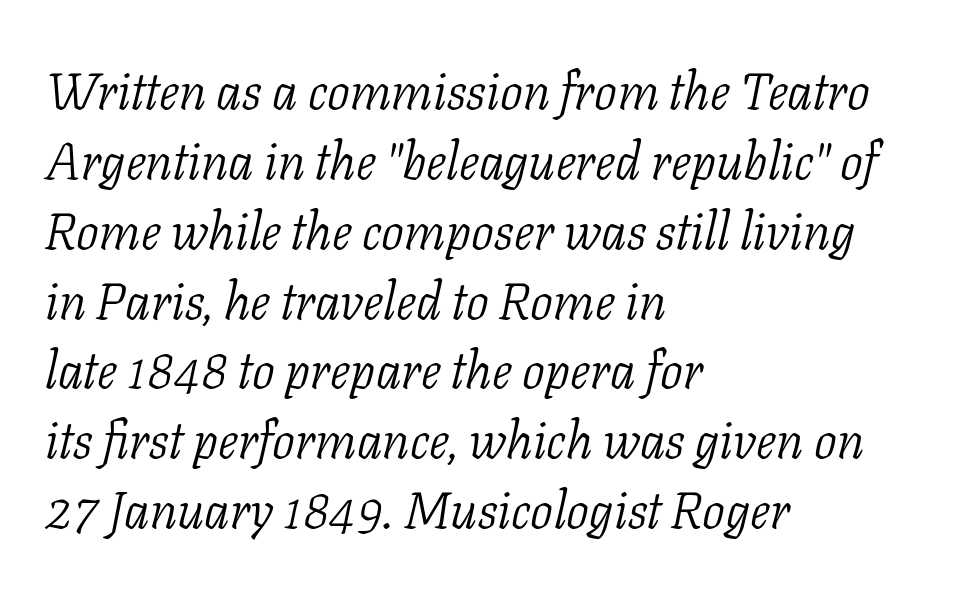
{"serif": "yes", "italic": "yes", "lean": "right", "slant_degrees": 11, "bold": "no", "weight": "light", "width": "normal", "stroke_contrast": "low", "x_height": "medium", "monospaced": "no", "underline": "no", "align": "left", "line_spacing": "normal", "line_spacing_ratio": 1.37, "letter_spacing": "normal", "letter_spacing_em": 0.0, "glyph_px": 51}
